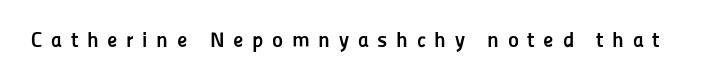
{"italic": "no", "bold": "yes", "underline": "no", "letter_spacing": "wide", "letter_spacing_em": 0.41, "glyph_px": 21}
